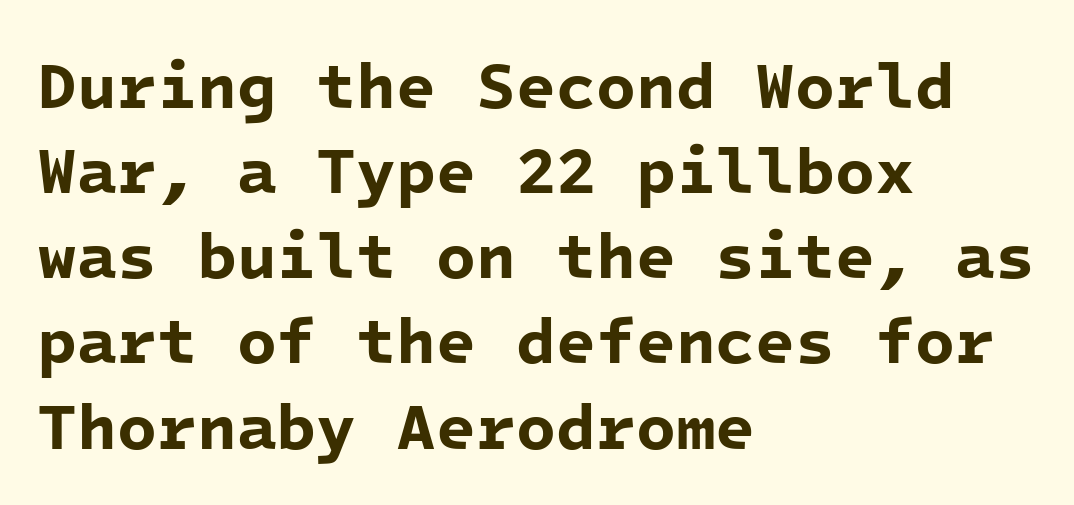
{"serif": "no", "bold": "yes", "weight": "bold", "width": "normal", "stroke_contrast": "low", "x_height": "medium", "monospaced": "yes", "underline": "no", "align": "left", "line_spacing": "normal", "line_spacing_ratio": 1.31, "letter_spacing": "normal", "letter_spacing_em": 0.0, "glyph_px": 65}
